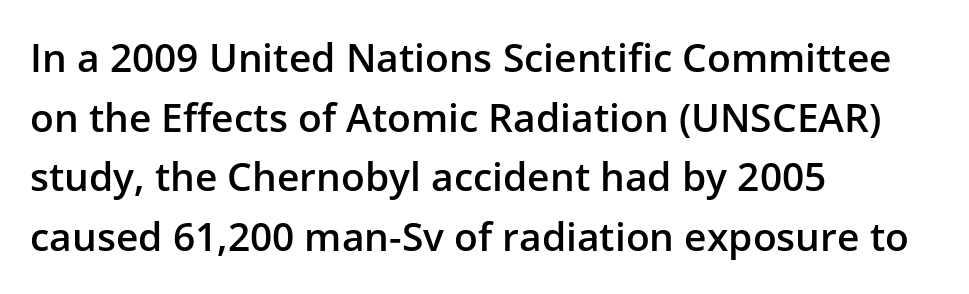
The image shows 39 px semibold sans-serif type, upright; set left-aligned, normal line spacing (1.53x), normal letter spacing, not underlined; low stroke contrast and a medium x-height.
